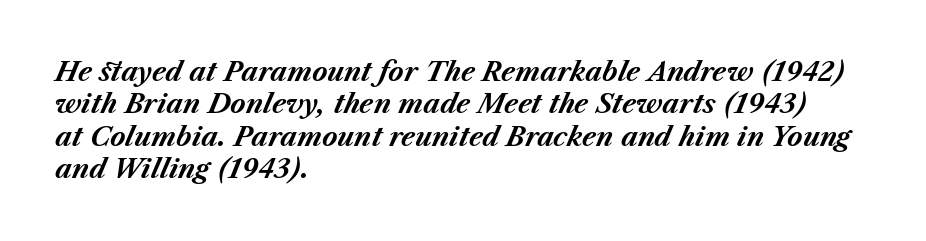
Q: Is the text bold? A: Yes.
Q: Is the text italic (slanted)? A: Yes, it leans right by about 23 degrees.
Q: Is the text underlined? A: No.
Q: How is the paragraph aligned? A: Left-aligned.
Q: Is the spacing between letters normal or unusually wide? A: Normal.
Q: Is the spacing between lines tight, normal or loose? A: Normal.
